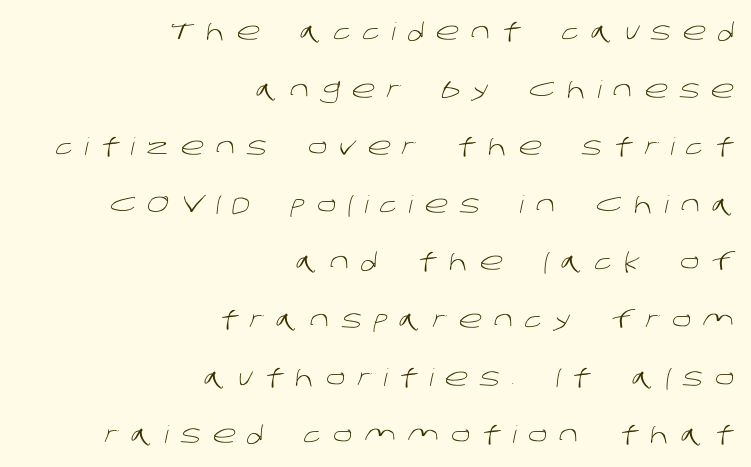
The type is letterspaced generously, with wide tracking. The gap between lines stays unmarked. These lines stack with their right ends in a neat column. The passage shown stacks its lines with a broad gap. The typeface has the unassuming heft of standard copy or less.
